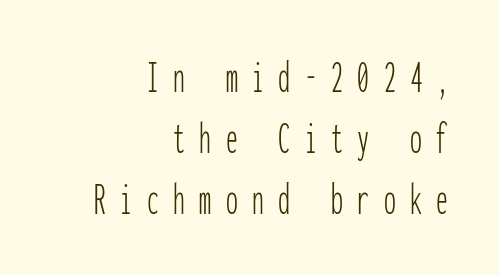
Is this a sans? Yes — the strokes have no serifs. The block of text has a typical density, with ordinary space between rows. Monospaced: the letters line up in strict vertical columns. Is the letter spacing exaggerated? Yes — the characters are pushed far apart. The specimen omits any rule beneath the text block's lines. A quiet, ordinary-to-light weight characterises the typeface.
